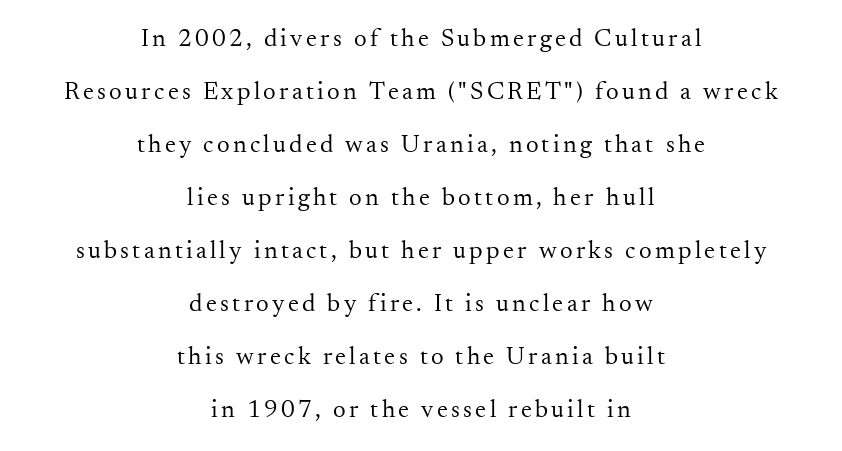
Q: Is the text bold? A: No.
Q: Is the text italic (slanted)? A: No, it is upright.
Q: Is the text underlined? A: No.
Q: How is the paragraph aligned? A: Centered.
Q: Is the spacing between lines tight, normal or loose? A: Loose.
